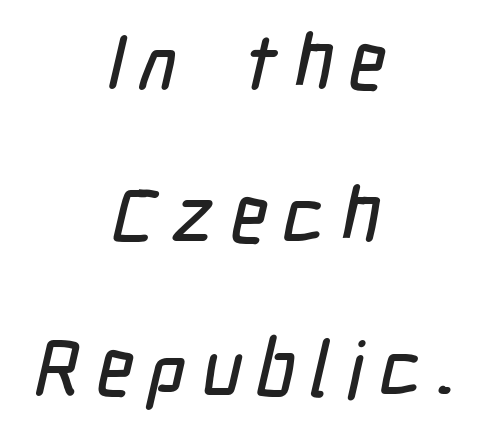
{"serif": "no", "width": "condensed", "stroke_contrast": "low", "x_height": "medium", "monospaced": "no", "underline": "no", "align": "center", "line_spacing": "loose", "line_spacing_ratio": 1.96, "letter_spacing": "wide", "letter_spacing_em": 0.2, "glyph_px": 78}
